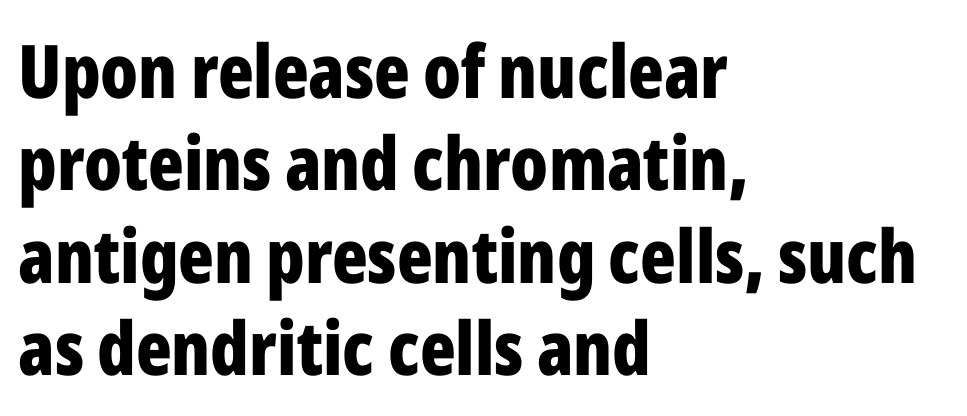
The image shows 74 px bold, condensed sans-serif type, upright; set left-aligned, normal line spacing (1.25x), normal letter spacing, not underlined; low stroke contrast and a medium x-height.
